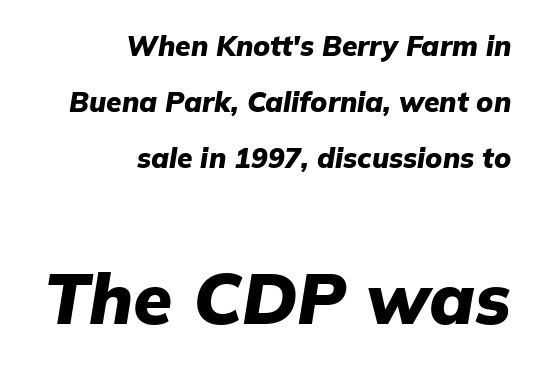
The image shows 71 px heavy type, italic (leaning right); set right-aligned, loose line spacing (2.0x), normal letter spacing, not underlined; the second (bottom) block is 2.54x larger; low stroke contrast and a medium x-height.
